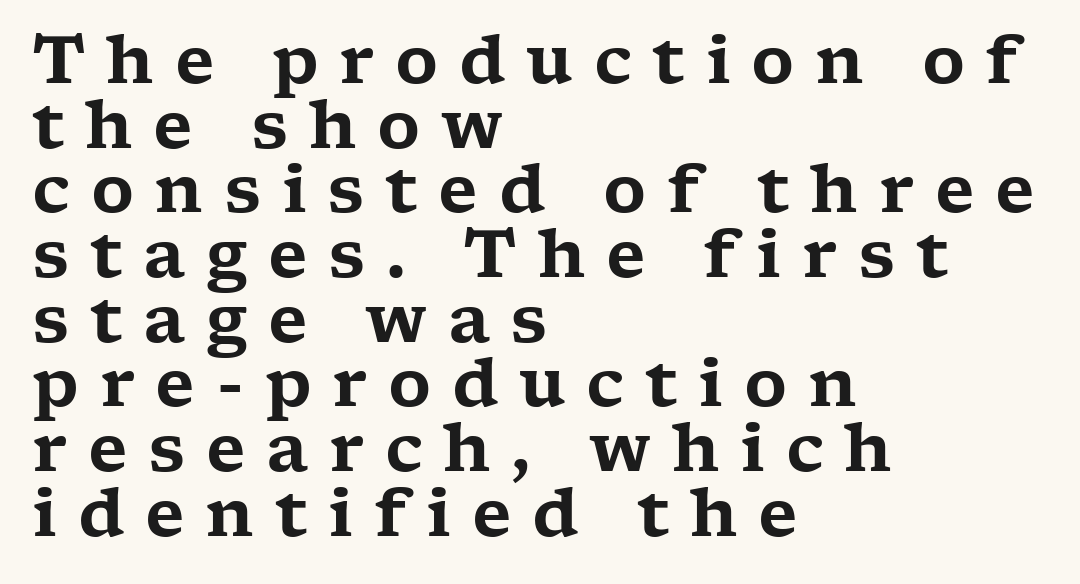
{"serif": "yes", "italic": "no", "width": "wide", "stroke_contrast": "low", "x_height": "medium", "monospaced": "no", "underline": "no", "align": "left", "line_spacing": "tight", "line_spacing_ratio": 0.98, "letter_spacing": "wide", "letter_spacing_em": 0.31, "glyph_px": 66}
